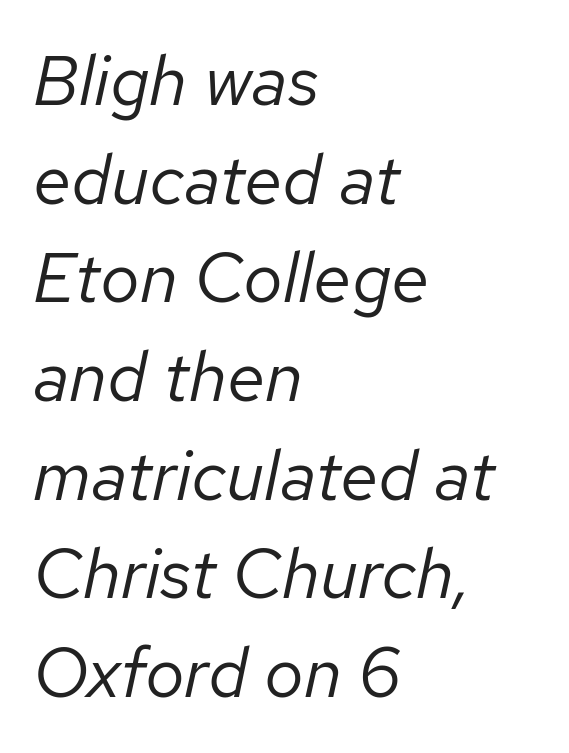
The image shows 70 px regular-weight type, italic (leaning right); set left-aligned, normal line spacing (1.41x), normal letter spacing, not underlined; low stroke contrast and a medium x-height.
